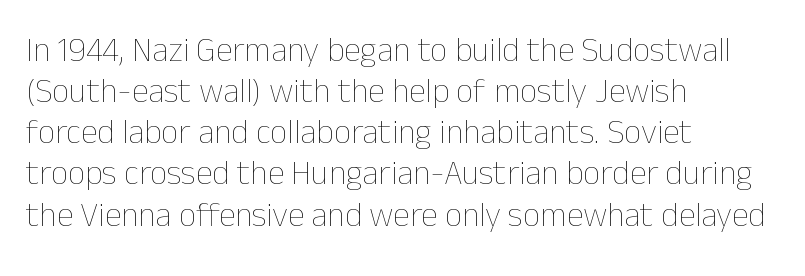
Q: Is the text bold? A: No.
Q: Is the text italic (slanted)? A: No, it is upright.
Q: Is the text underlined? A: No.
Q: How is the paragraph aligned? A: Left-aligned.
Q: Is the spacing between letters normal or unusually wide? A: Normal.
Q: Width (condensed, normal, or wide)? A: Normal.
Q: Stroke contrast? A: Low.
Q: x-height? A: Medium.
Q: Monospaced? A: No.
